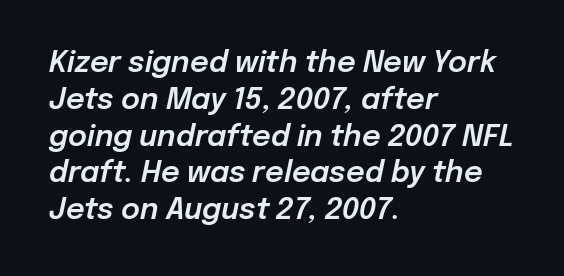
{"italic": "yes", "lean": "right", "slant_degrees": 12, "width": "normal", "stroke_contrast": "low", "x_height": "medium", "monospaced": "no", "underline": "no", "align": "left", "line_spacing": "normal", "line_spacing_ratio": 1.27, "letter_spacing": "normal", "letter_spacing_em": 0.0, "glyph_px": 29}
